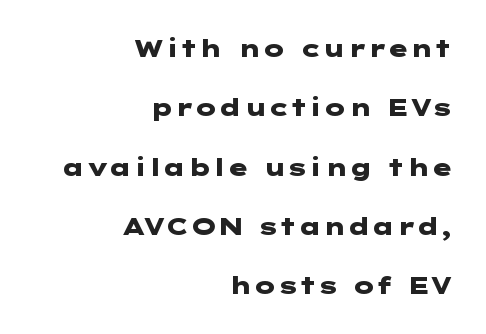
Q: Is the text bold? A: Yes.
Q: Is the text italic (slanted)? A: No, it is upright.
Q: Is the text underlined? A: No.
Q: How is the paragraph aligned? A: Right-aligned.
Q: Is the spacing between letters normal or unusually wide? A: Normal.
Q: Is the spacing between lines tight, normal or loose? A: Loose.
